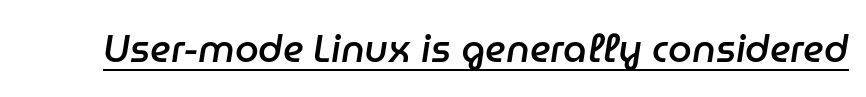
Q: Is the text bold? A: Semi-bold.
Q: Is the text italic (slanted)? A: Yes, it leans right by about 9 degrees.
Q: Is the text underlined? A: Yes.
Q: Is the spacing between letters normal or unusually wide? A: Normal.
Q: Width (condensed, normal, or wide)? A: Normal.
Q: Stroke contrast? A: Low.
Q: x-height? A: Medium.
Q: Monospaced? A: No.
